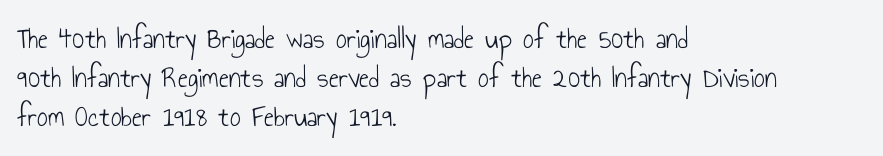
{"serif": "no", "italic": "no", "bold": "no", "weight": "light", "width": "condensed", "stroke_contrast": "low", "x_height": "small", "monospaced": "no", "underline": "no", "align": "left", "line_spacing": "normal", "line_spacing_ratio": 1.3, "letter_spacing": "normal", "letter_spacing_em": 0.0, "glyph_px": 30}
